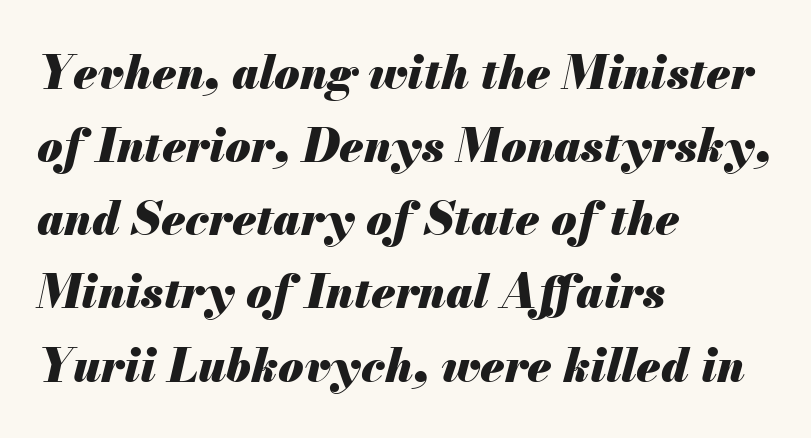
You could call the tracking neutral — neither tight nor loose. The face used here has a pronounced slope to its letters. Which margin do the lines hug? The left one — the right edge is uneven. The passage shown is not underscored anywhere. The passage shown is typed in a proportional face where columns would drift.
